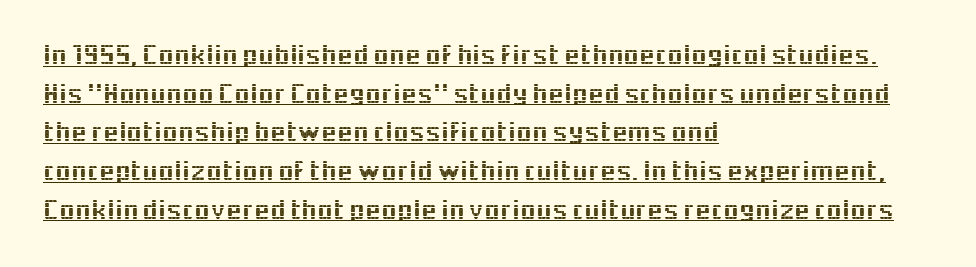
Q: Is the text italic (slanted)? A: No, it is upright.
Q: Is the typeface a serif or a sans-serif typeface? A: Sans-serif.
Q: Is the text underlined? A: Yes.
Q: How is the paragraph aligned? A: Left-aligned.
Q: Is the spacing between letters normal or unusually wide? A: Normal.
Q: Is the spacing between lines tight, normal or loose? A: Normal.
Q: Width (condensed, normal, or wide)? A: Normal.
Q: x-height? A: Medium.
Q: Monospaced? A: No.
